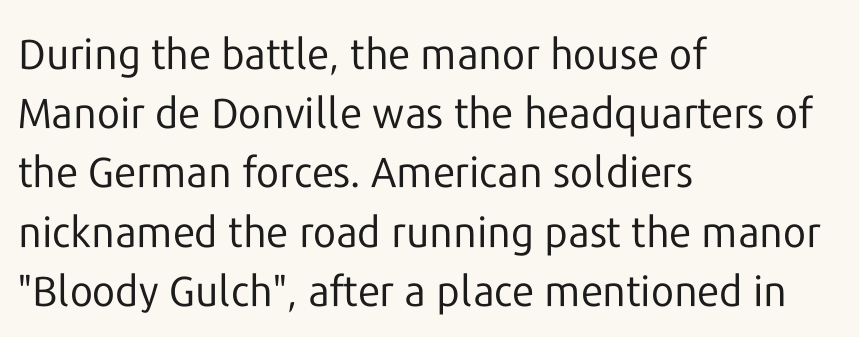
The image shows 42 px regular-weight sans-serif type, upright; set left-aligned, normal line spacing (1.41x), normal letter spacing, not underlined; low stroke contrast and a medium x-height.
